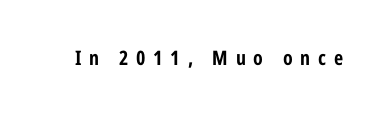
Q: Is the text bold? A: Yes.
Q: Is the text italic (slanted)? A: No, it is upright.
Q: Is the text underlined? A: No.
Q: Is the spacing between letters normal or unusually wide? A: Unusually wide.
